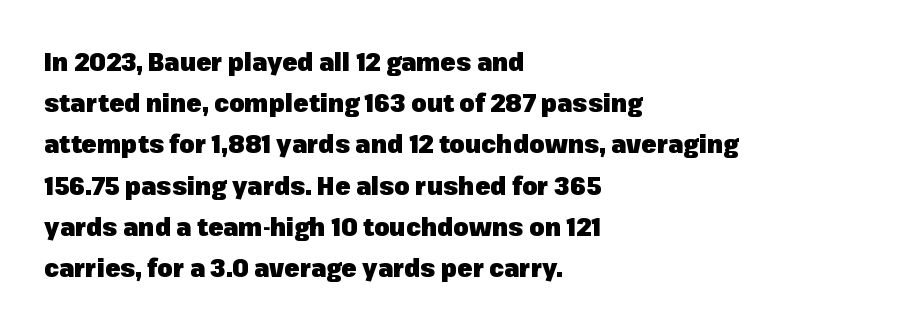
{"italic": "no", "bold": "yes", "underline": "no", "align": "left", "line_spacing": "normal", "line_spacing_ratio": 1.65, "letter_spacing": "normal", "letter_spacing_em": 0.0, "glyph_px": 25}
